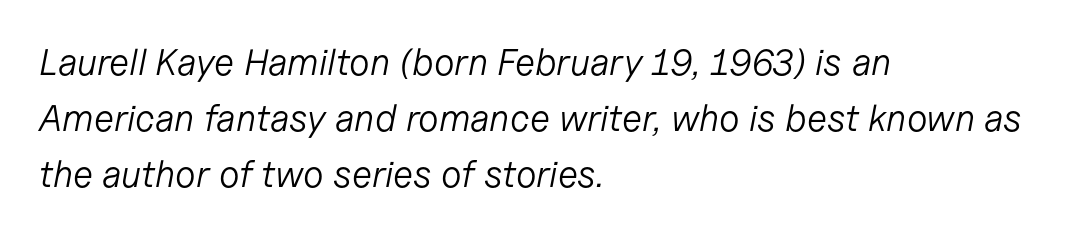
Regarding leading, the lines here are spaced in the standard way. One-word summary of the alignment: left. Is the type slanted? Yes — the strokes lean at a clear angle. Ink coverage per letter is moderate at most. Inter-character spacing is left at the font's built-in metrics. Each letter keeps its own natural width here, so spacing adapts to shape.
